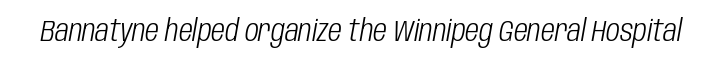
Q: Is the text bold? A: No.
Q: Is the text italic (slanted)? A: Yes, it leans right by about 10 degrees.
Q: Is the text underlined? A: No.
Q: Is the spacing between letters normal or unusually wide? A: Normal.
Q: Width (condensed, normal, or wide)? A: Condensed.
Q: Stroke contrast? A: Low.
Q: x-height? A: Large.
Q: Monospaced? A: No.
